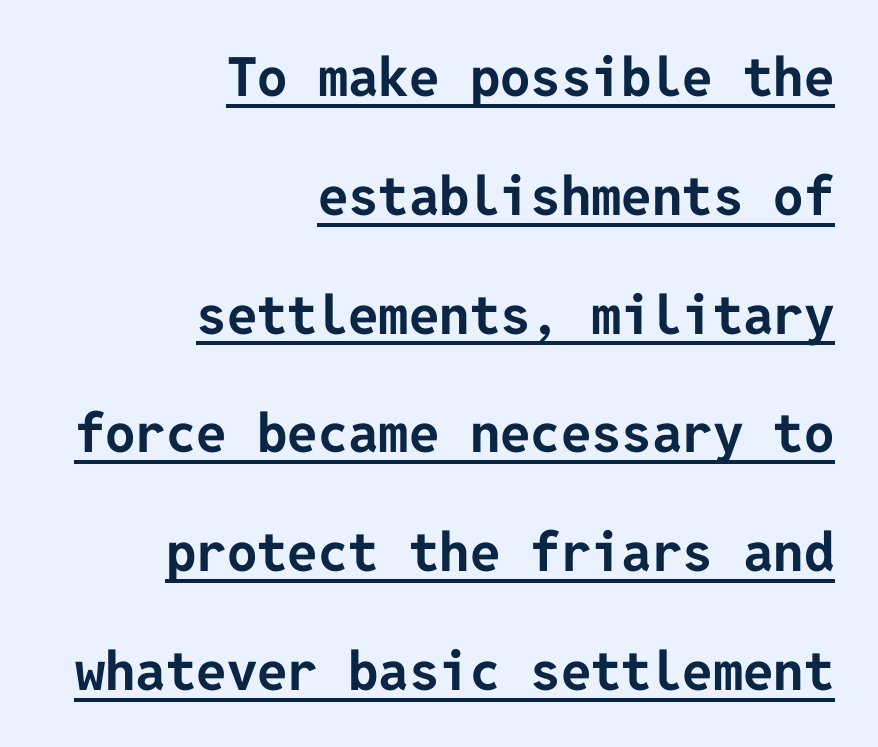
Its strokes are broad and dark, the hallmark of bold type. The rendering uses the underline text-decoration. The letters stand straight up with perfectly vertical stems. Caption: standard tracking, unaltered. Does the type have serifs? No, each stem ends abruptly. The leading is generous, giving the passage an open texture.
